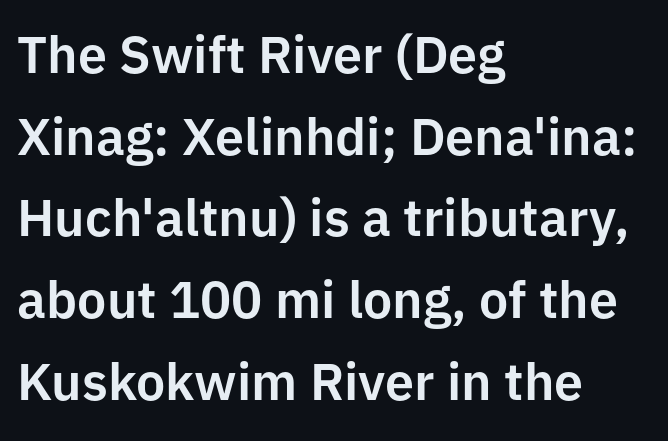
Letters rest on an invisible, unmarked baseline. Rows of type keep a routine distance in the vertical direction. A sans-serif font was chosen for this passage. Note the varied advance widths — an 'i' is clearly narrower than an 'm'. The gaps between neighbouring characters are ordinary and unremarkable. This rendering uses left alignment, leaving the right contour irregular.
